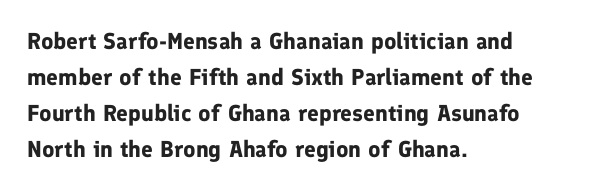
The image shows 23 px bold type, upright; set left-aligned, normal line spacing (1.56x), normal letter spacing, not underlined.
